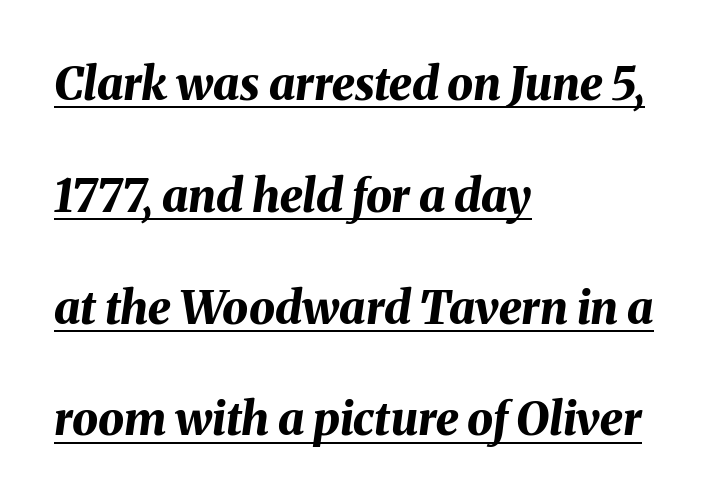
The image shows 46 px bold type, italic (leaning right); set left-aligned, loose line spacing (2.43x), normal letter spacing, underlined; medium stroke contrast and a medium x-height.
